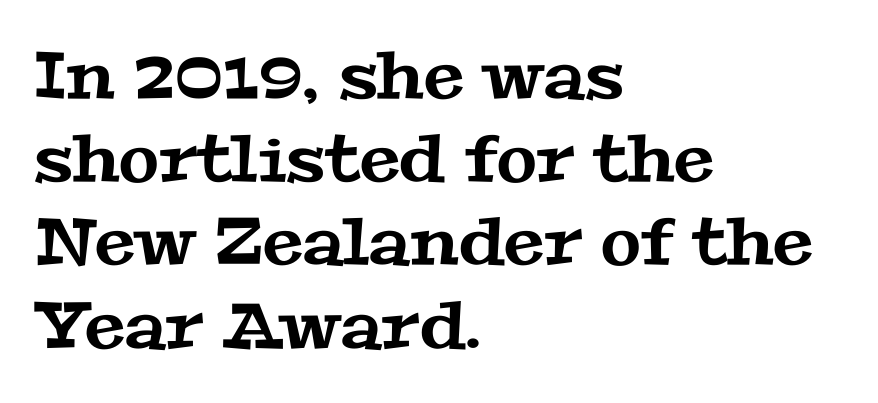
{"serif": "yes", "width": "wide", "stroke_contrast": "medium", "x_height": "medium", "monospaced": "no", "underline": "no", "align": "left", "line_spacing": "normal", "line_spacing_ratio": 1.28, "letter_spacing": "normal", "letter_spacing_em": 0.0, "glyph_px": 65}
